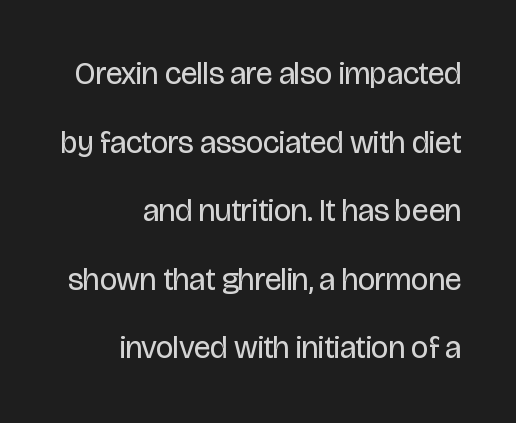
The image shows 31 px regular-weight, condensed sans-serif type, upright; set right-aligned, loose line spacing (2.21x), normal letter spacing, not underlined; low stroke contrast and a large x-height.
